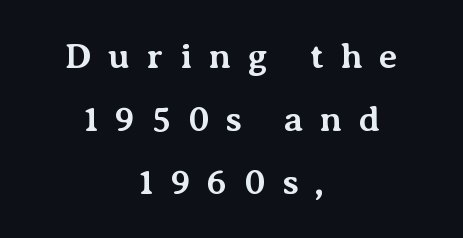
{"serif": "yes", "italic": "no", "bold": "yes", "weight": "bold", "width": "normal", "stroke_contrast": "medium", "x_height": "medium", "monospaced": "no", "underline": "no", "align": "center", "line_spacing_ratio": 1.75, "letter_spacing": "wide", "letter_spacing_em": 0.46, "glyph_px": 36}
